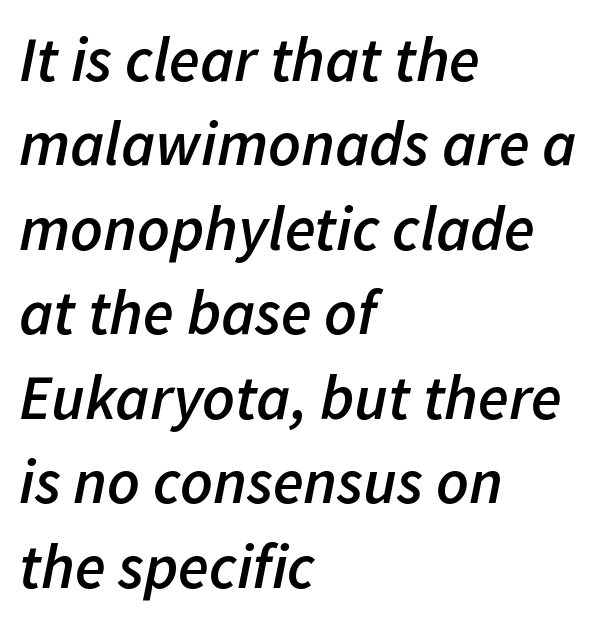
Does extra space separate the letters? No, they use regular spacing. The face used here has a pronounced slope to its letters. Each new line begins a customary step beneath the previous one. You could not count columns in this text — the font is proportionally spaced. The string is rendered with underlining switched off.
